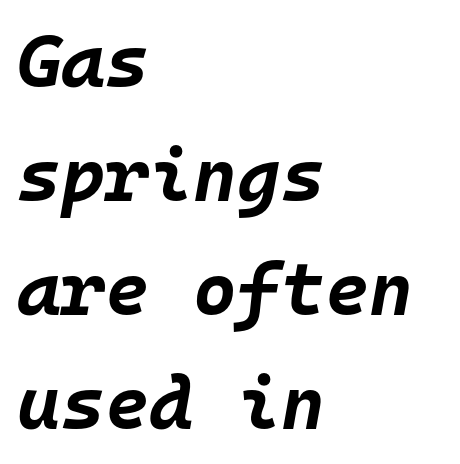
Q: Is the text bold? A: Yes.
Q: Is the text italic (slanted)? A: Yes, it leans right by about 10 degrees.
Q: Is the text underlined? A: No.
Q: How is the paragraph aligned? A: Left-aligned.
Q: Is the spacing between letters normal or unusually wide? A: Normal.
Q: Is the spacing between lines tight, normal or loose? A: Normal.
Q: Width (condensed, normal, or wide)? A: Normal.
Q: Stroke contrast? A: Low.
Q: x-height? A: Large.
Q: Monospaced? A: Yes.
